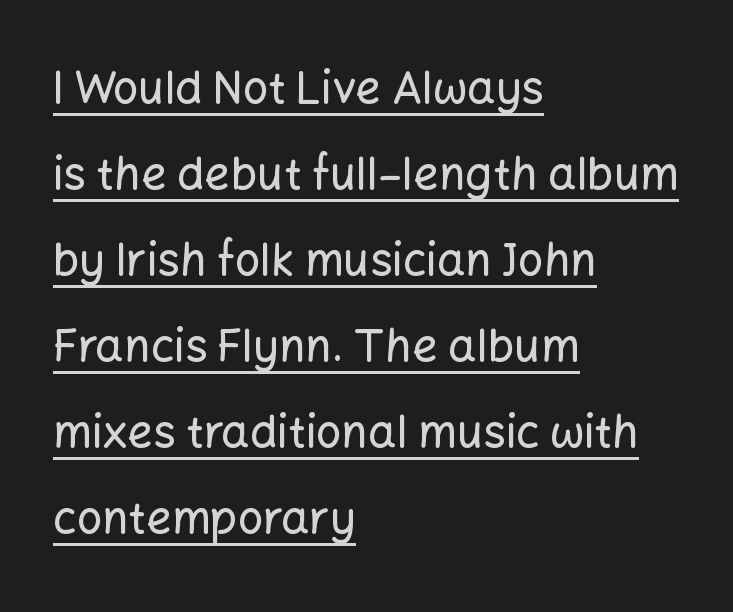
Q: Is the text italic (slanted)? A: No, it is upright.
Q: Is the typeface a serif or a sans-serif typeface? A: Sans-serif.
Q: Is the text underlined? A: Yes.
Q: How is the paragraph aligned? A: Left-aligned.
Q: Is the spacing between letters normal or unusually wide? A: Normal.
Q: Is the spacing between lines tight, normal or loose? A: Loose.
Q: Width (condensed, normal, or wide)? A: Normal.
Q: Stroke contrast? A: Low.
Q: x-height? A: Medium.
Q: Monospaced? A: No.
